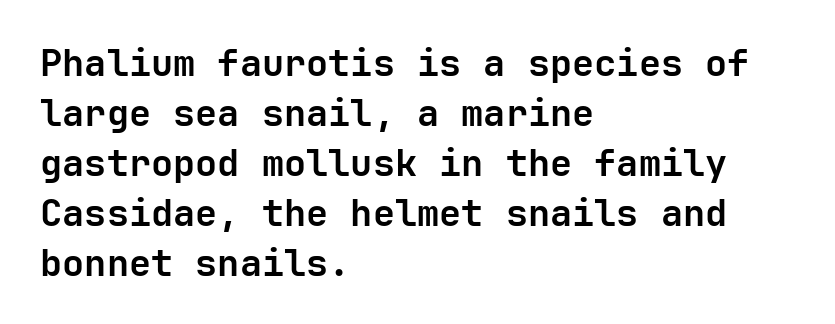
Q: Is the text bold? A: Yes.
Q: Is the text italic (slanted)? A: No, it is upright.
Q: Is the typeface a serif or a sans-serif typeface? A: Sans-serif.
Q: Is the text underlined? A: No.
Q: How is the paragraph aligned? A: Left-aligned.
Q: Is the spacing between letters normal or unusually wide? A: Normal.
Q: Is the spacing between lines tight, normal or loose? A: Normal.
Q: Width (condensed, normal, or wide)? A: Normal.
Q: Stroke contrast? A: Low.
Q: x-height? A: Medium.
